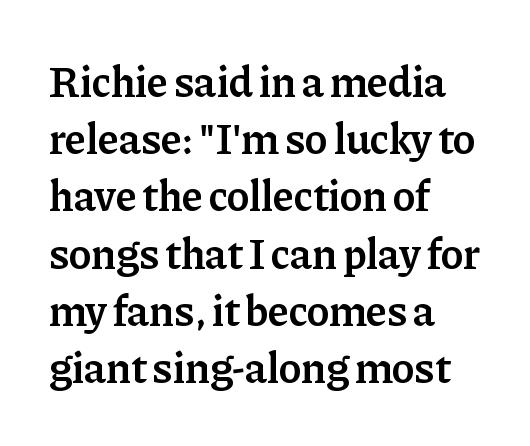
The image shows 43 px semibold serif type, upright; set left-aligned, normal line spacing (1.33x), normal letter spacing, not underlined; low stroke contrast and a medium x-height.
